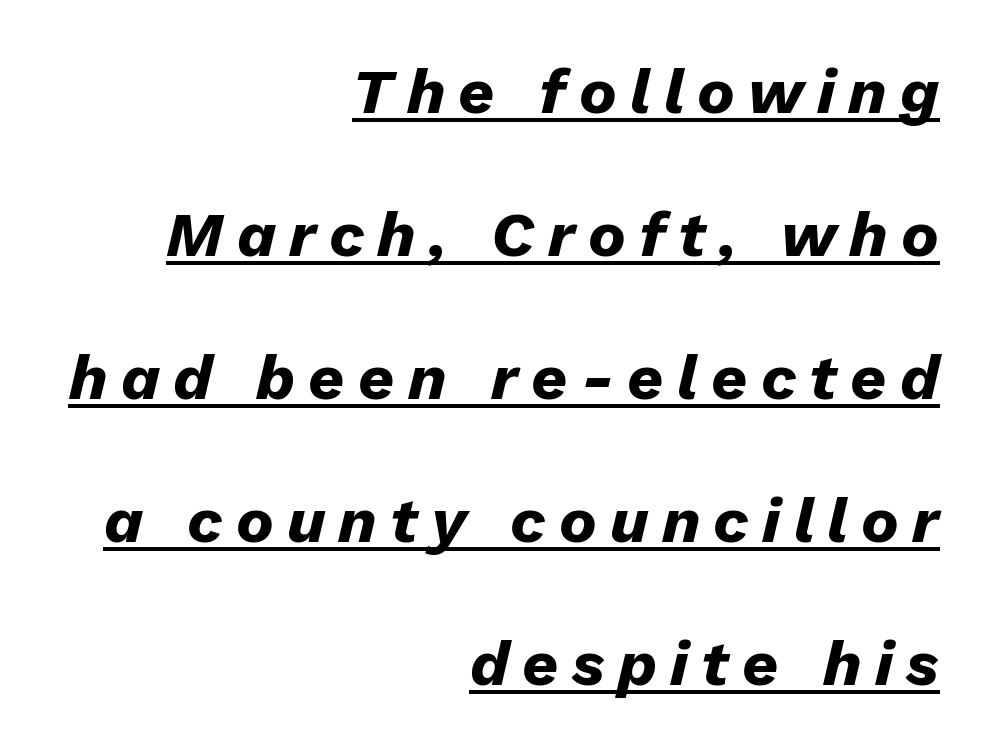
{"italic": "yes", "lean": "right", "slant_degrees": 13, "bold": "yes", "weight": "heavy", "width": "normal", "stroke_contrast": "low", "x_height": "medium", "monospaced": "no", "underline": "yes", "align": "right", "line_spacing": "loose", "line_spacing_ratio": 2.27, "letter_spacing": "wide", "letter_spacing_em": 0.21, "glyph_px": 63}
